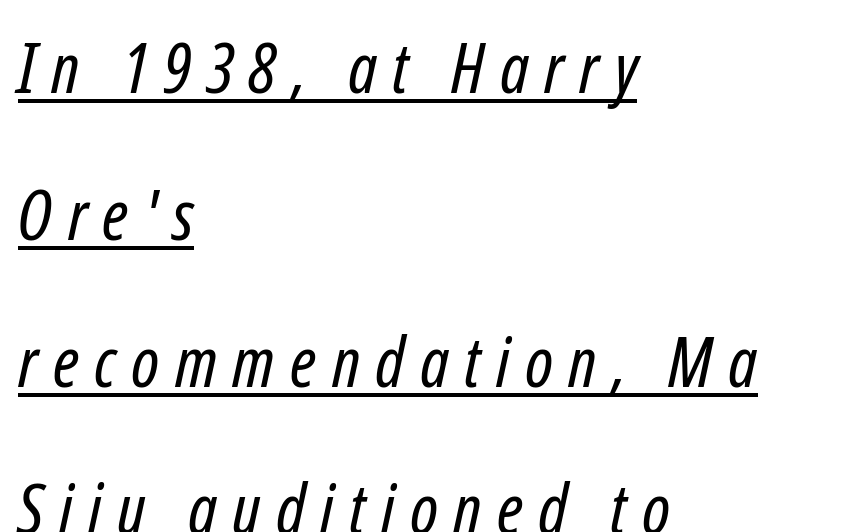
Q: Is the text bold? A: No.
Q: Is the typeface a serif or a sans-serif typeface? A: Sans-serif.
Q: Is the text underlined? A: Yes.
Q: How is the paragraph aligned? A: Left-aligned.
Q: Is the spacing between letters normal or unusually wide? A: Unusually wide.
Q: Is the spacing between lines tight, normal or loose? A: Loose.
Q: Width (condensed, normal, or wide)? A: Condensed.
Q: Stroke contrast? A: Low.
Q: x-height? A: Medium.
Q: Monospaced? A: No.
